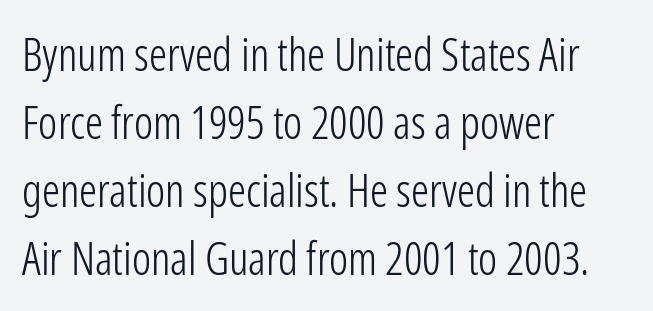
The image shows 45 px light, condensed sans-serif type, upright; set left-aligned, normal line spacing (1.51x), normal letter spacing, not underlined; low stroke contrast and a medium x-height.
